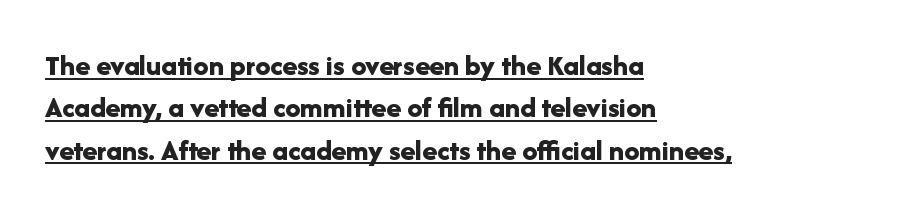
Q: Is the text bold? A: Yes.
Q: Is the text italic (slanted)? A: No, it is upright.
Q: Is the typeface a serif or a sans-serif typeface? A: Sans-serif.
Q: Is the text underlined? A: Yes.
Q: How is the paragraph aligned? A: Left-aligned.
Q: Is the spacing between letters normal or unusually wide? A: Normal.
Q: Is the spacing between lines tight, normal or loose? A: Normal.
Q: Width (condensed, normal, or wide)? A: Normal.
Q: Stroke contrast? A: Low.
Q: x-height? A: Medium.
Q: Monospaced? A: No.
